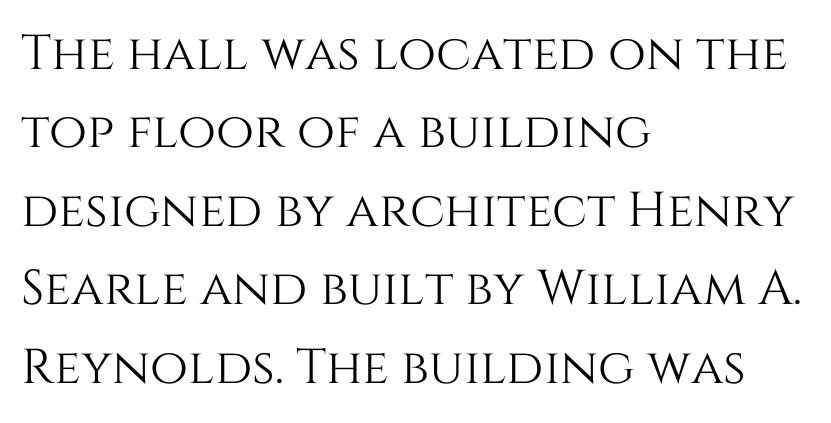
{"italic": "no", "width": "normal", "stroke_contrast": "medium", "x_height": "large", "monospaced": "no", "underline": "no", "align": "left", "line_spacing": "normal", "line_spacing_ratio": 1.6, "letter_spacing": "normal", "letter_spacing_em": 0.0, "glyph_px": 49}
